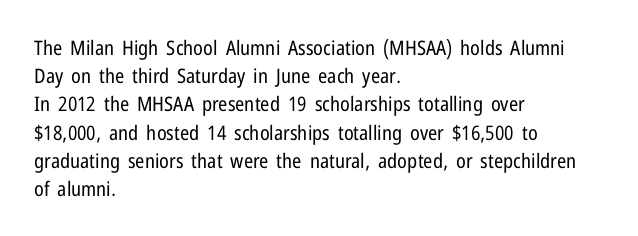
The image shows 20 px text type, upright; set left-aligned, normal line spacing (1.41x), normal letter spacing, not underlined.
